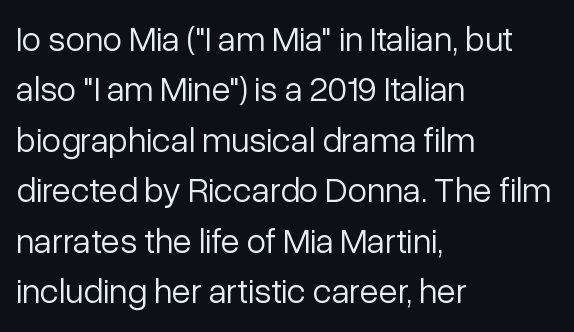
Q: Is the text bold? A: No.
Q: Is the text italic (slanted)? A: No, it is upright.
Q: Is the typeface a serif or a sans-serif typeface? A: Sans-serif.
Q: Is the text underlined? A: No.
Q: How is the paragraph aligned? A: Left-aligned.
Q: Is the spacing between letters normal or unusually wide? A: Normal.
Q: Is the spacing between lines tight, normal or loose? A: Normal.
Q: Width (condensed, normal, or wide)? A: Normal.
Q: Stroke contrast? A: Low.
Q: x-height? A: Medium.
Q: Monospaced? A: No.
